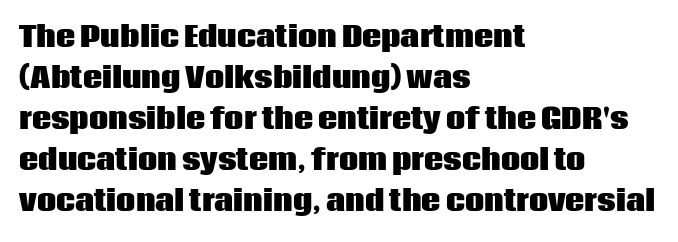
Q: Is the text bold? A: Yes.
Q: Is the text italic (slanted)? A: No, it is upright.
Q: Is the text underlined? A: No.
Q: How is the paragraph aligned? A: Left-aligned.
Q: Is the spacing between letters normal or unusually wide? A: Normal.
Q: Is the spacing between lines tight, normal or loose? A: Normal.
